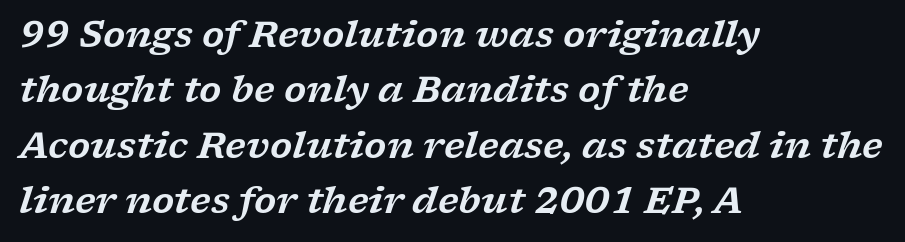
Q: Is the text italic (slanted)? A: Yes, it leans right by about 17 degrees.
Q: Is the typeface a serif or a sans-serif typeface? A: Serif.
Q: Is the text underlined? A: No.
Q: How is the paragraph aligned? A: Left-aligned.
Q: Is the spacing between letters normal or unusually wide? A: Normal.
Q: Is the spacing between lines tight, normal or loose? A: Normal.
Q: Width (condensed, normal, or wide)? A: Wide.
Q: Stroke contrast? A: Low.
Q: x-height? A: Medium.
Q: Monospaced? A: No.
